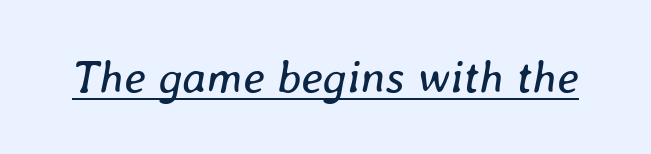
{"italic": "yes", "lean": "right", "slant_degrees": 8, "bold": "no", "weight": "regular", "width": "normal", "stroke_contrast": "low", "x_height": "medium", "monospaced": "no", "underline": "yes", "letter_spacing": "normal", "letter_spacing_em": 0.0, "glyph_px": 46}
